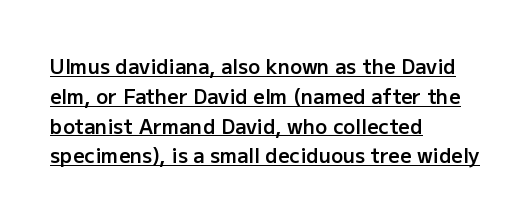
Q: Is the text bold? A: Semi-bold.
Q: Is the text italic (slanted)? A: No, it is upright.
Q: Is the text underlined? A: Yes.
Q: How is the paragraph aligned? A: Left-aligned.
Q: Is the spacing between letters normal or unusually wide? A: Normal.
Q: Is the spacing between lines tight, normal or loose? A: Normal.
